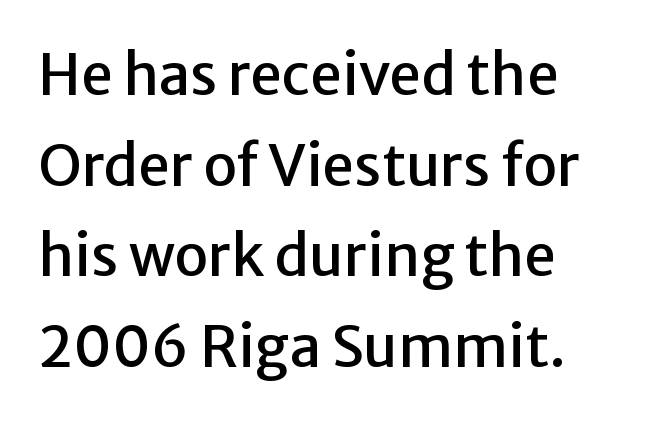
Think of a printed novel: that variable character pitch is what you see here. Ordinary non-slanted type is in use. Typographically, this falls in the sans-serif category. Lines of text with bare space underneath. Short note: letters normally spaced.
